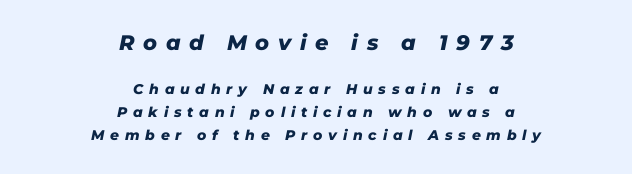
Q: Is the text bold? A: Yes.
Q: Is the text italic (slanted)? A: Yes, it leans right by about 11 degrees.
Q: Is the text underlined? A: No.
Q: How is the paragraph aligned? A: Centered.
Q: Is the spacing between letters normal or unusually wide? A: Unusually wide.
Q: Is the spacing between lines tight, normal or loose? A: Normal.
Q: Which block of text is set in a larger size, the first (top) or the second (bottom)? A: The first (top) one.
